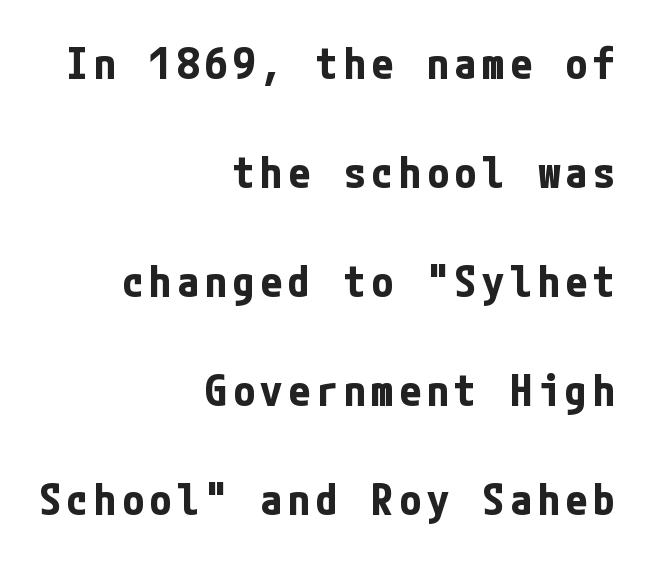
Q: Is the text bold? A: Yes.
Q: Is the text italic (slanted)? A: No, it is upright.
Q: Is the typeface a serif or a sans-serif typeface? A: Sans-serif.
Q: Is the text underlined? A: No.
Q: How is the paragraph aligned? A: Right-aligned.
Q: Is the spacing between lines tight, normal or loose? A: Loose.
Q: Width (condensed, normal, or wide)? A: Condensed.
Q: Stroke contrast? A: Low.
Q: x-height? A: Medium.
